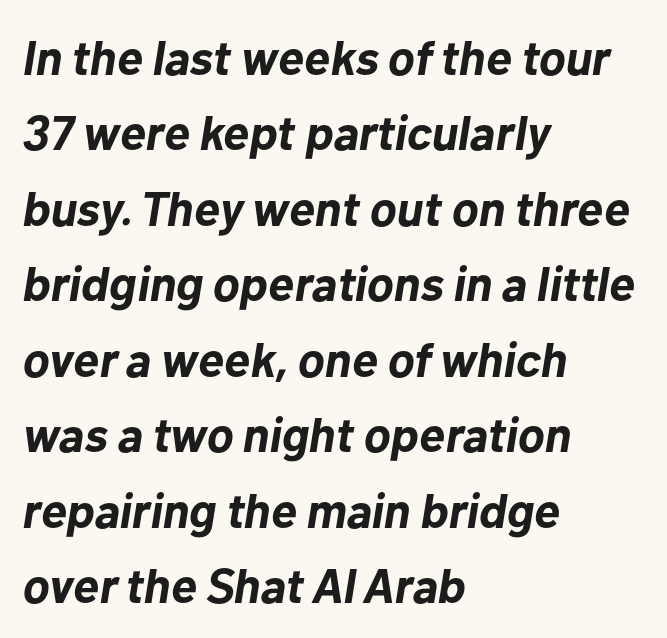
The image shows 49 px bold type, italic (leaning right); set left-aligned, normal line spacing (1.54x), normal letter spacing, not underlined; low stroke contrast and a medium x-height.
